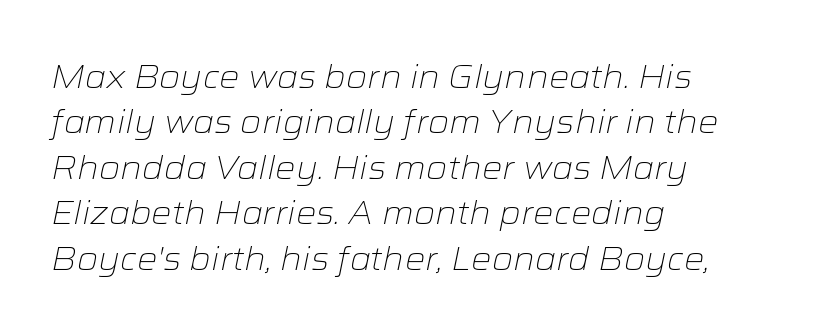
Line beginnings align vertically; line endings do not. This sample has the flowing, uneven cadence of proportional lettering. This rendering leaves character spacing at its baseline value. Caption: face not bold, strokes unweighted. The letters are slanted; this is an italic face. Bare-footed words on every line.
